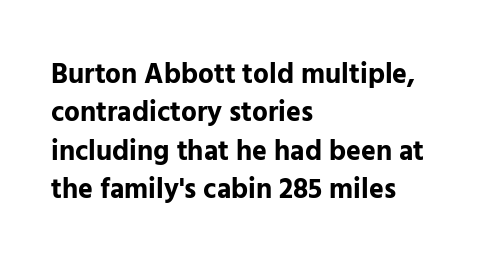
The sample has been set heavy, in full bold. Regarding leading, the lines here are spaced in the standard way. Posture: straight, roman, zero tilt. Line beginnings align vertically; line endings do not. Characters follow at the spacing the type designer built in. Underlining? Definitely not there.
